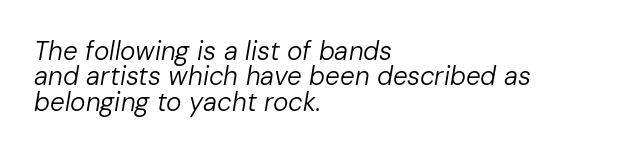
The image shows 26 px text type, italic (leaning right); set left-aligned, tight line spacing (0.98x), normal letter spacing, not underlined.
